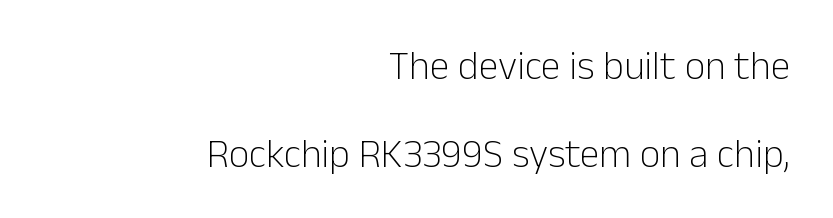
The image shows 40 px light sans-serif type, upright; set right-aligned, loose line spacing (2.2x), normal letter spacing, not underlined; low stroke contrast and a medium x-height.
